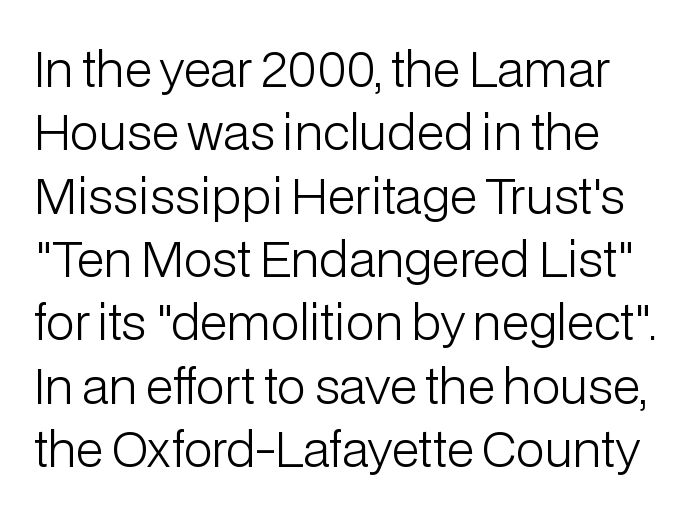
The image shows 48 px light sans-serif type, upright; set left-aligned, normal line spacing (1.32x), normal letter spacing, not underlined; low stroke contrast and a medium x-height.
